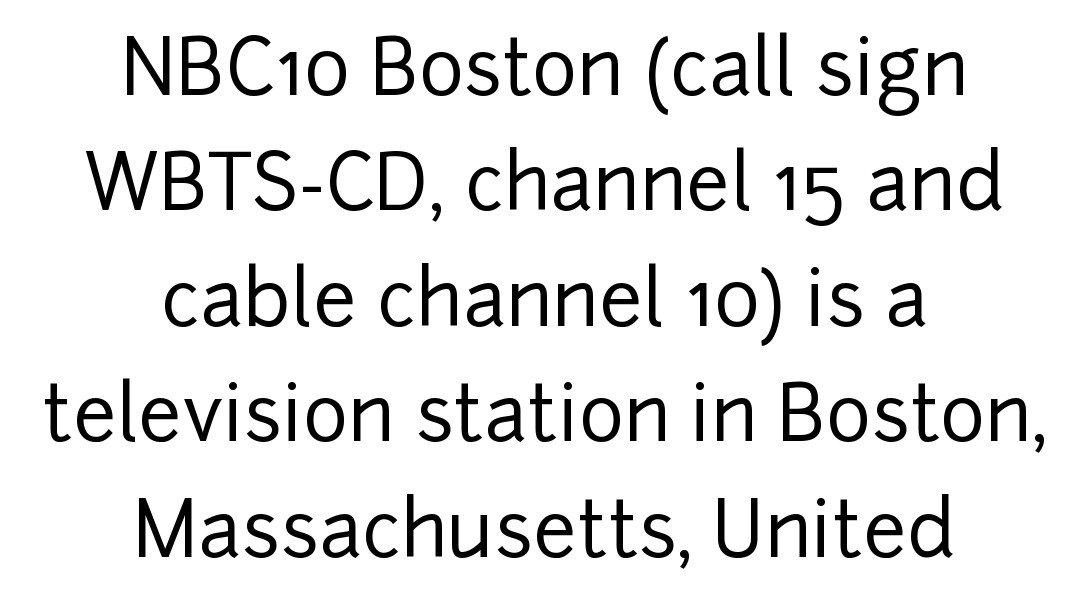
The image shows 77 px sans-serif type, upright; set centered, normal line spacing (1.5x), normal letter spacing, not underlined; low stroke contrast and a medium x-height.
